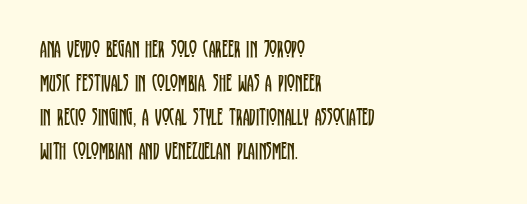
Decoration check: the copy has no underline. Teacher's note: observe the even left margin — that is flush-left alignment. Interline gaps are of average width in this sample. No chunkiness to these letters — they're not bold. These lines were composed using upright roman letters.
